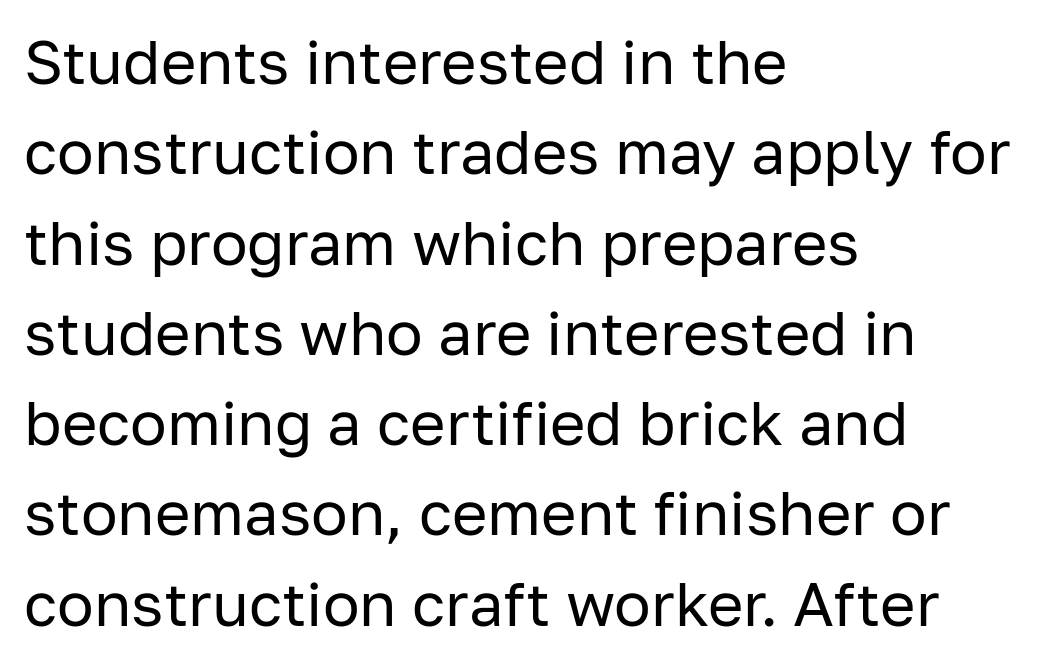
Q: Is the text bold? A: No.
Q: Is the text italic (slanted)? A: No, it is upright.
Q: Is the typeface a serif or a sans-serif typeface? A: Sans-serif.
Q: Is the text underlined? A: No.
Q: How is the paragraph aligned? A: Left-aligned.
Q: Is the spacing between letters normal or unusually wide? A: Normal.
Q: Is the spacing between lines tight, normal or loose? A: Normal.
Q: Width (condensed, normal, or wide)? A: Normal.
Q: Stroke contrast? A: Low.
Q: x-height? A: Medium.
Q: Monospaced? A: No.
